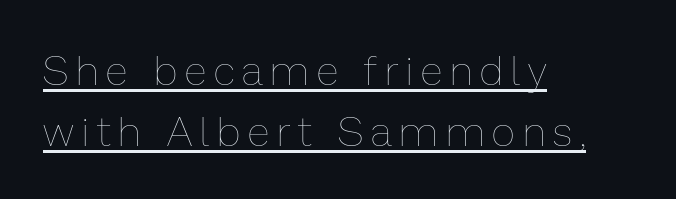
The image shows 41 px thin type, upright; set left-aligned, normal line spacing (1.49x), unusually wide letter spacing (+0.2 em), underlined; low stroke contrast and a medium x-height.
